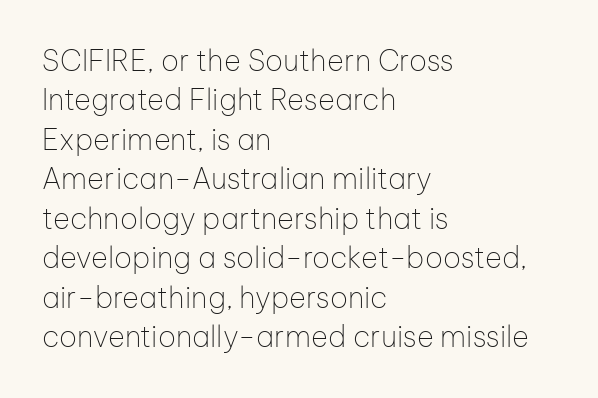
The image shows 29 px thin sans-serif type, upright; set left-aligned, normal line spacing (1.36x), normal letter spacing, not underlined; low stroke contrast and a medium x-height.
